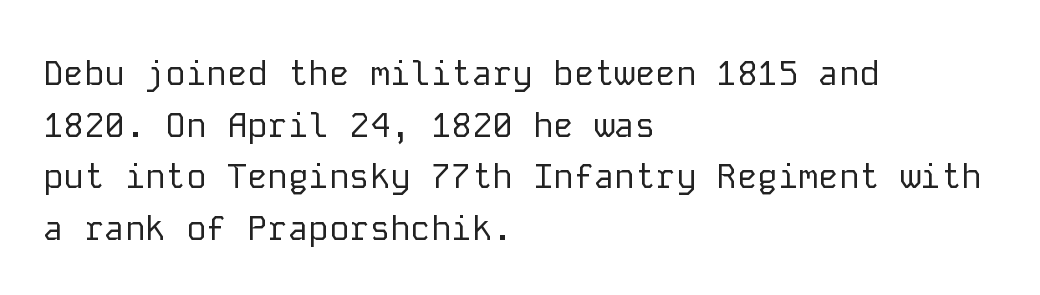
This is roman type, the default non-slanted kind. Type without underlining. Heft: none added — not bold. Spacing between characters is what you'd get straight out of the box. The face used here is a sans, in the tradition of grotesques and geometrics. This sample has the even, mechanical cadence of fixed-width lettering.
